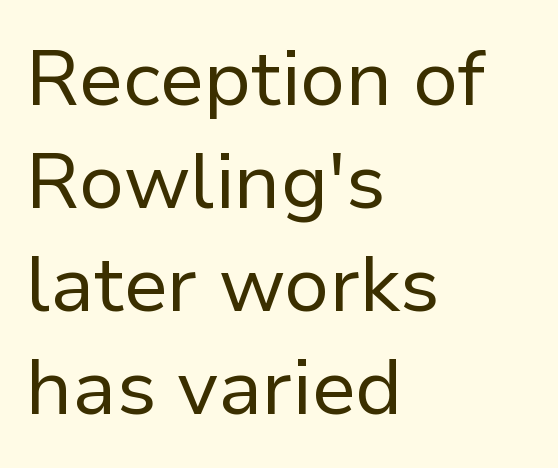
Unlike italic type, these characters show no tilt at all. The rendering anchors every line to the left-hand side. Honestly, the row spacing looks completely unremarkable. The passage shown is not bold in any degree. Proportional: the letters do not fall into vertical columns. Stroke terminals: plain, sans-serif.
